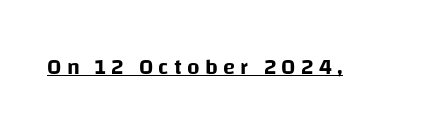
The image shows 22 px text type, upright; set unusually wide letter spacing (+0.24 em), underlined.
